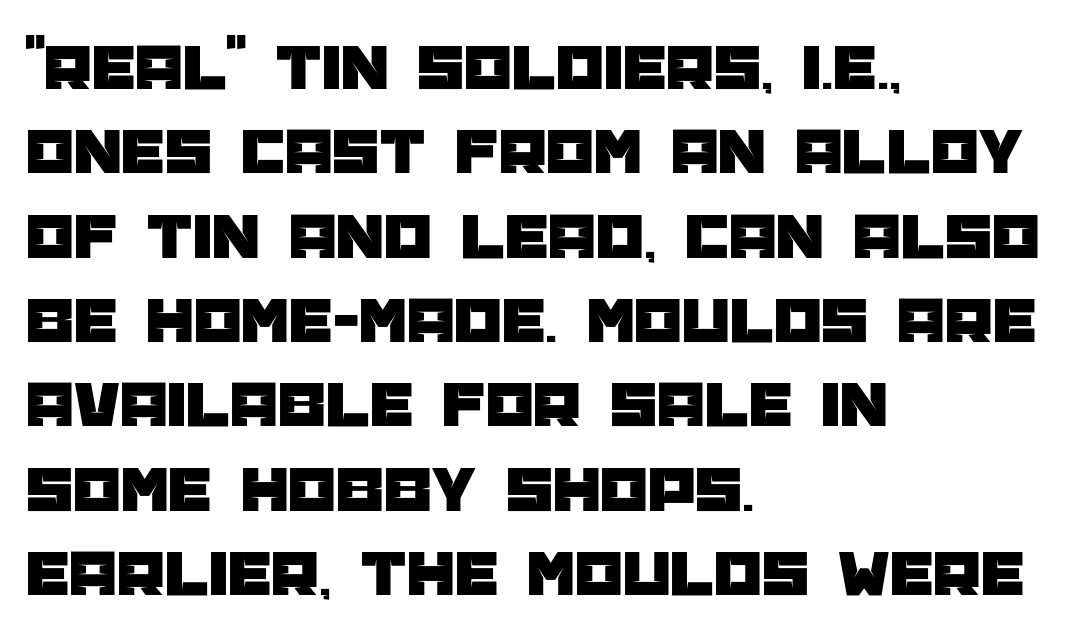
Short and long lines alike share a common starting point at left. Ascenders rise straight up at ninety degrees. These lines are rendered in a variable-pitch font. The type is set solid horizontally, with unmodified tracking. A typesetter would label this face a sans. The zone under the glyphs is completely vacant.
